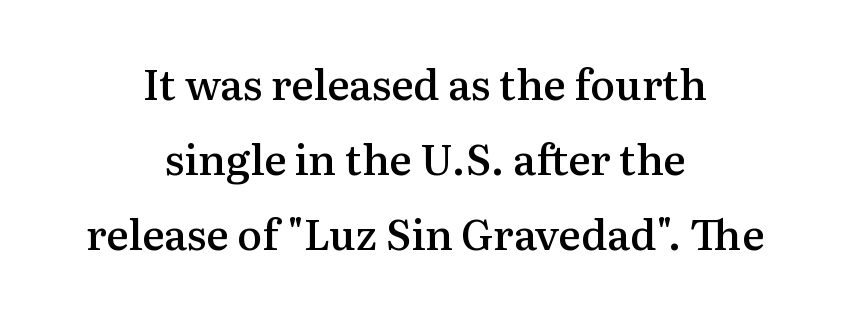
The image shows 42 px semibold serif type, upright; set centered, line spacing 1.78x, normal letter spacing, not underlined; medium stroke contrast and a medium x-height.
